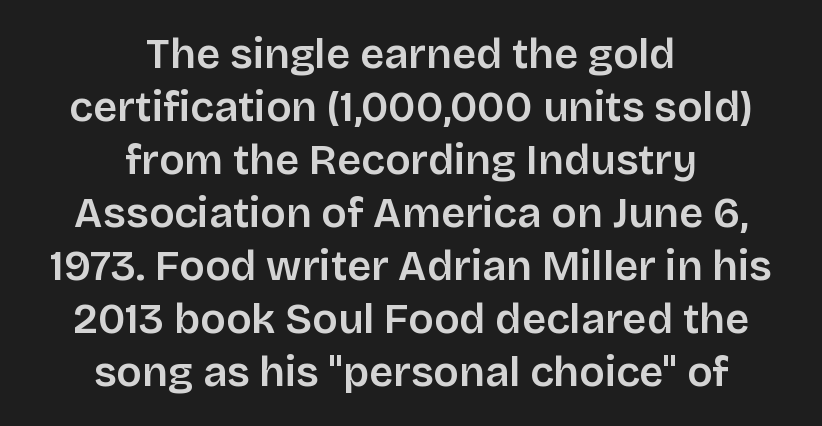
The image shows 42 px semibold sans-serif type, upright; set centered, normal line spacing (1.26x), normal letter spacing, not underlined; low stroke contrast and a large x-height.
